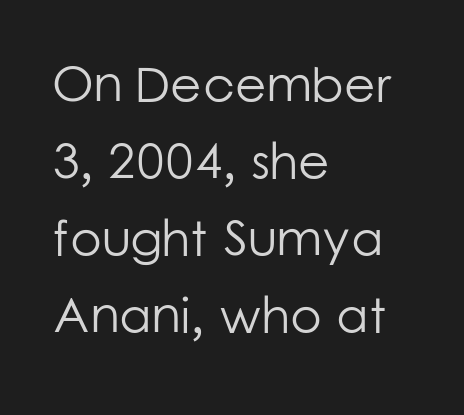
The image shows 51 px light sans-serif type, upright; set left-aligned, normal line spacing (1.51x), normal letter spacing, not underlined; low stroke contrast and a medium x-height.
